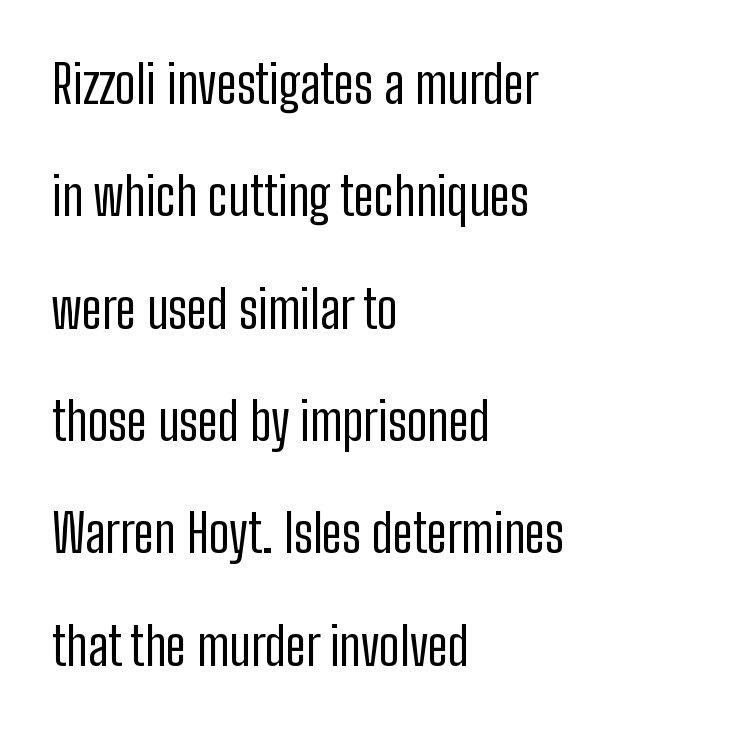
{"serif": "no", "italic": "no", "bold": "no", "weight": "regular", "width": "condensed", "stroke_contrast": "low", "x_height": "medium", "monospaced": "no", "underline": "no", "align": "left", "line_spacing": "loose", "line_spacing_ratio": 2.16, "letter_spacing": "normal", "letter_spacing_em": 0.0, "glyph_px": 52}
